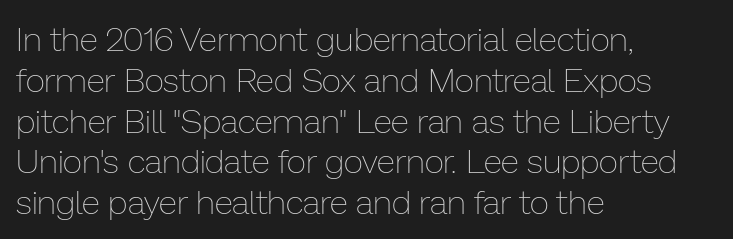
The image shows 34 px thin type, upright; set left-aligned, line spacing 1.2x, normal letter spacing, not underlined; low stroke contrast and a medium x-height.
